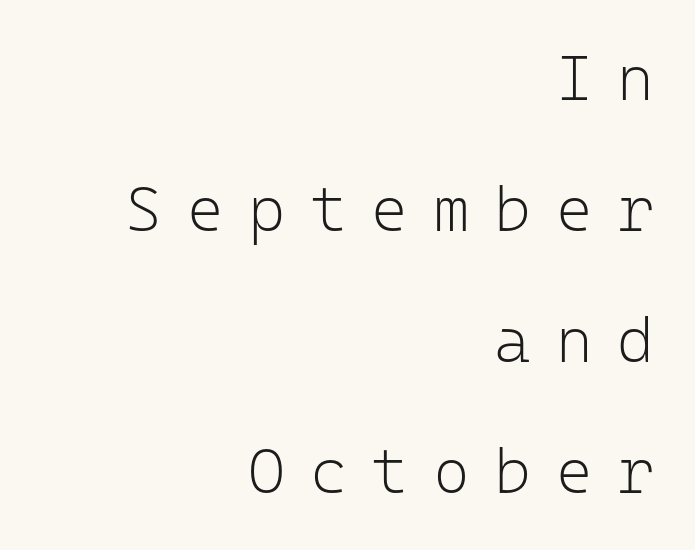
Q: Is the text bold? A: No.
Q: Is the text italic (slanted)? A: No, it is upright.
Q: Is the typeface a serif or a sans-serif typeface? A: Sans-serif.
Q: Is the text underlined? A: No.
Q: How is the paragraph aligned? A: Right-aligned.
Q: Is the spacing between letters normal or unusually wide? A: Unusually wide.
Q: Is the spacing between lines tight, normal or loose? A: Loose.
Q: Width (condensed, normal, or wide)? A: Normal.
Q: Stroke contrast? A: Low.
Q: x-height? A: Medium.
Q: Monospaced? A: Yes.
